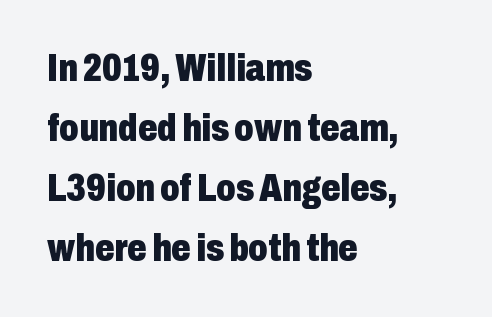
Q: Is the text bold? A: Yes.
Q: Is the text italic (slanted)? A: No, it is upright.
Q: Is the typeface a serif or a sans-serif typeface? A: Sans-serif.
Q: Is the text underlined? A: No.
Q: How is the paragraph aligned? A: Left-aligned.
Q: Is the spacing between letters normal or unusually wide? A: Normal.
Q: Is the spacing between lines tight, normal or loose? A: Normal.
Q: Width (condensed, normal, or wide)? A: Condensed.
Q: Stroke contrast? A: Low.
Q: x-height? A: Medium.
Q: Monospaced? A: No.
